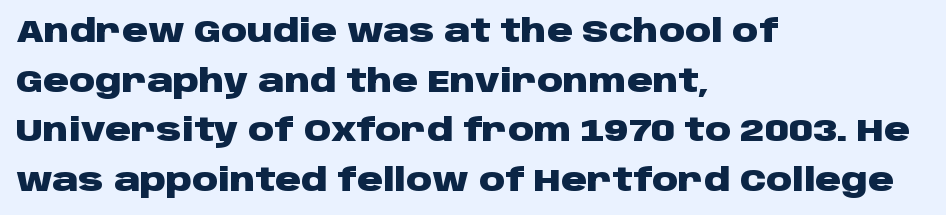
The rendering uses a moderate line-height, typical for paragraphs. These words are printed bold, with thick strokes throughout. A student would call this left alignment; a typographer would say flush left, rag right. A sans-serif font was chosen for this passage. Do the characters align in a grid? No, the font is proportional.
